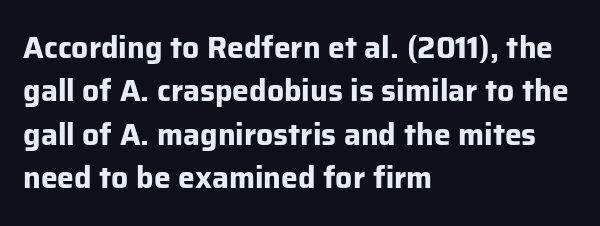
Words float on clear page, feet unadorned. Vertical strokes here are truly vertical. Typographic density is high because the face is bold. Spacing between characters is what you'd get straight out of the box. Every row of glyphs begins at an identical x-position on the left.
